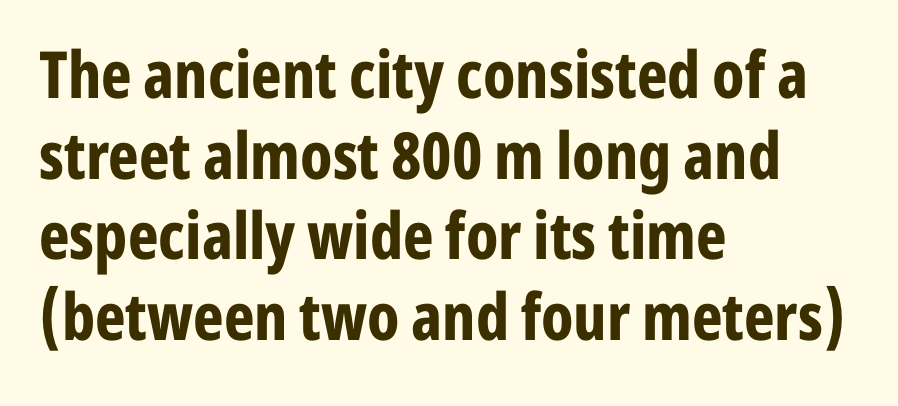
Q: Is the text bold? A: Yes.
Q: Is the text italic (slanted)? A: No, it is upright.
Q: Is the typeface a serif or a sans-serif typeface? A: Sans-serif.
Q: Is the text underlined? A: No.
Q: How is the paragraph aligned? A: Left-aligned.
Q: Is the spacing between letters normal or unusually wide? A: Normal.
Q: Width (condensed, normal, or wide)? A: Condensed.
Q: Stroke contrast? A: Low.
Q: x-height? A: Medium.
Q: Monospaced? A: No.
